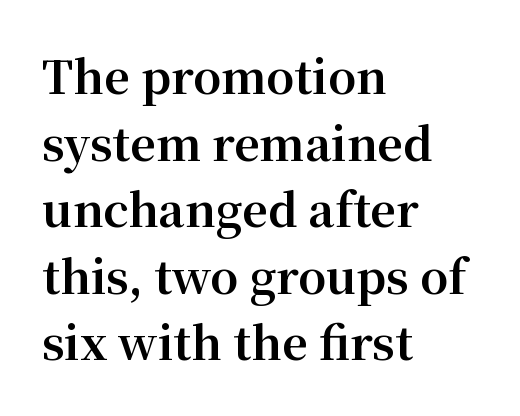
Does extra space separate the letters? No, they use regular spacing. These words are printed bold, with thick strokes throughout. In terms of posture, this sample is upright. Every row of glyphs begins at an identical x-position on the left.
